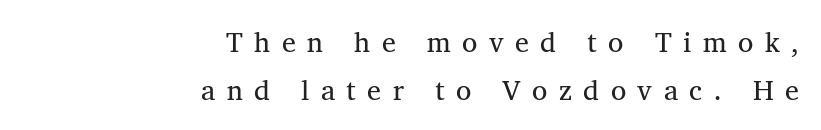
Q: Is the text bold? A: No.
Q: Is the text italic (slanted)? A: No, it is upright.
Q: Is the typeface a serif or a sans-serif typeface? A: Serif.
Q: Is the text underlined? A: No.
Q: How is the paragraph aligned? A: Right-aligned.
Q: Is the spacing between letters normal or unusually wide? A: Unusually wide.
Q: Is the spacing between lines tight, normal or loose? A: Normal.
Q: Width (condensed, normal, or wide)? A: Normal.
Q: Stroke contrast? A: Medium.
Q: x-height? A: Medium.
Q: Monospaced? A: No.
